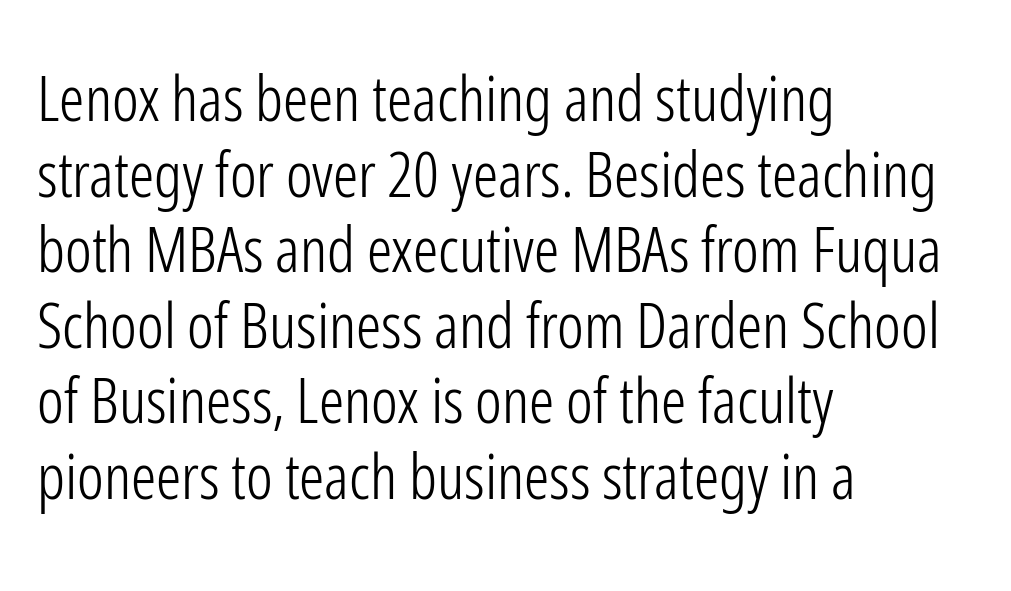
The image shows 63 px light, condensed sans-serif type, upright; set left-aligned, line spacing 1.2x, normal letter spacing, not underlined; low stroke contrast and a medium x-height.
